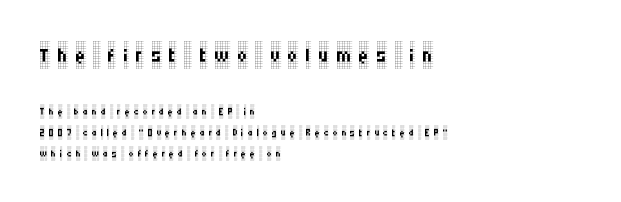
Summary of vertical rhythm: regular, with standard interline spacing. In terms of posture, this sample is upright. Which chunk is bigger? The first one — the top block dwarfs the bottom. Line starts are locked; line ends wander. Proportional: the letters do not fall into vertical columns.
